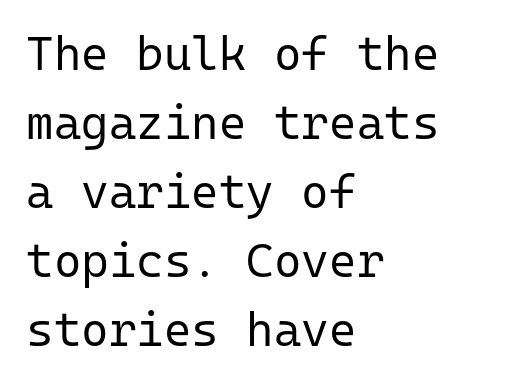
Q: Is the text bold? A: No.
Q: Is the text italic (slanted)? A: No, it is upright.
Q: Is the typeface a serif or a sans-serif typeface? A: Sans-serif.
Q: Is the text underlined? A: No.
Q: How is the paragraph aligned? A: Left-aligned.
Q: Is the spacing between letters normal or unusually wide? A: Normal.
Q: Is the spacing between lines tight, normal or loose? A: Normal.
Q: Width (condensed, normal, or wide)? A: Normal.
Q: Stroke contrast? A: Low.
Q: x-height? A: Medium.
Q: Monospaced? A: Yes.
